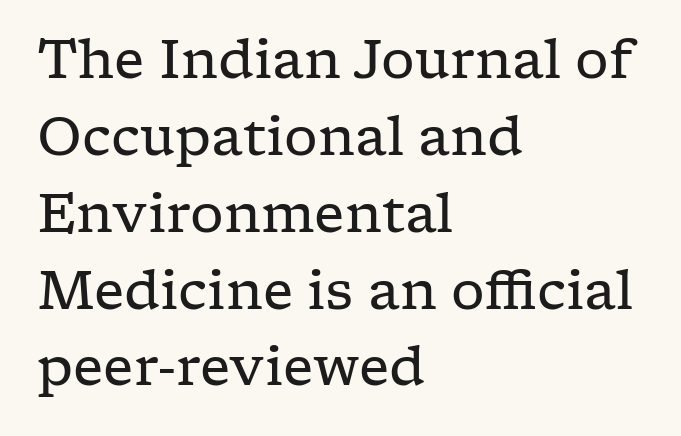
Q: Is the text bold? A: No.
Q: Is the text italic (slanted)? A: No, it is upright.
Q: Is the typeface a serif or a sans-serif typeface? A: Serif.
Q: Is the text underlined? A: No.
Q: How is the paragraph aligned? A: Left-aligned.
Q: Is the spacing between letters normal or unusually wide? A: Normal.
Q: Is the spacing between lines tight, normal or loose? A: Normal.
Q: Width (condensed, normal, or wide)? A: Wide.
Q: Stroke contrast? A: Low.
Q: x-height? A: Medium.
Q: Monospaced? A: No.
